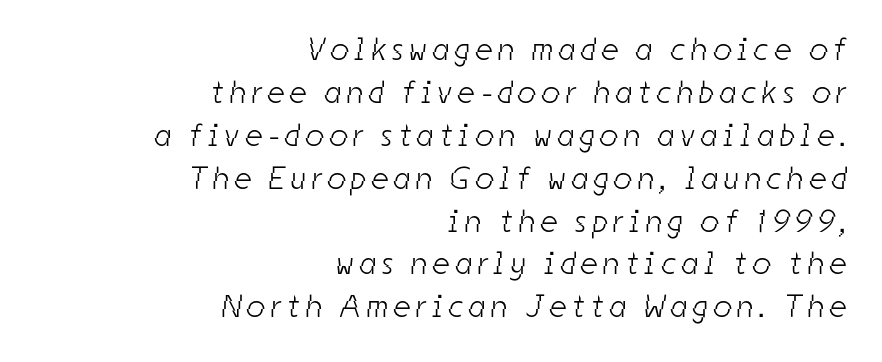
The image shows 32 px light, condensed sans-serif type; set right-aligned, normal line spacing (1.34x), not underlined; low stroke contrast and a medium x-height.
